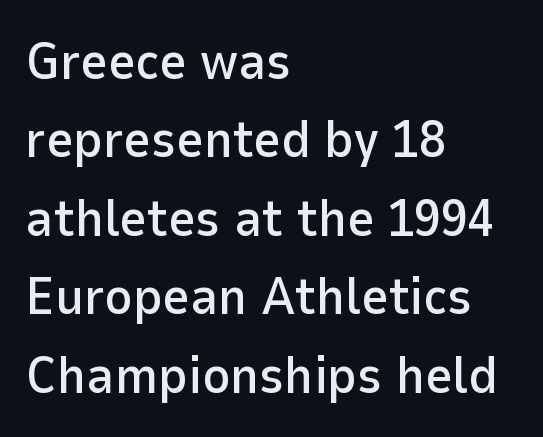
Q: Is the text italic (slanted)? A: No, it is upright.
Q: Is the typeface a serif or a sans-serif typeface? A: Sans-serif.
Q: Is the text underlined? A: No.
Q: How is the paragraph aligned? A: Left-aligned.
Q: Is the spacing between letters normal or unusually wide? A: Normal.
Q: Is the spacing between lines tight, normal or loose? A: Normal.
Q: Width (condensed, normal, or wide)? A: Normal.
Q: Stroke contrast? A: Low.
Q: x-height? A: Medium.
Q: Monospaced? A: No.
